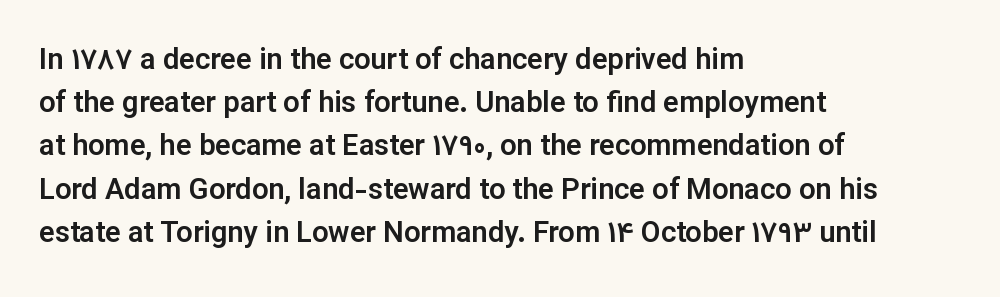
The text was rendered using a sans face with plain stroke endings. Every row of glyphs begins at an identical x-position on the left. Tracking here is standard; glyphs follow each other at the usual distance. Style check: upright.
